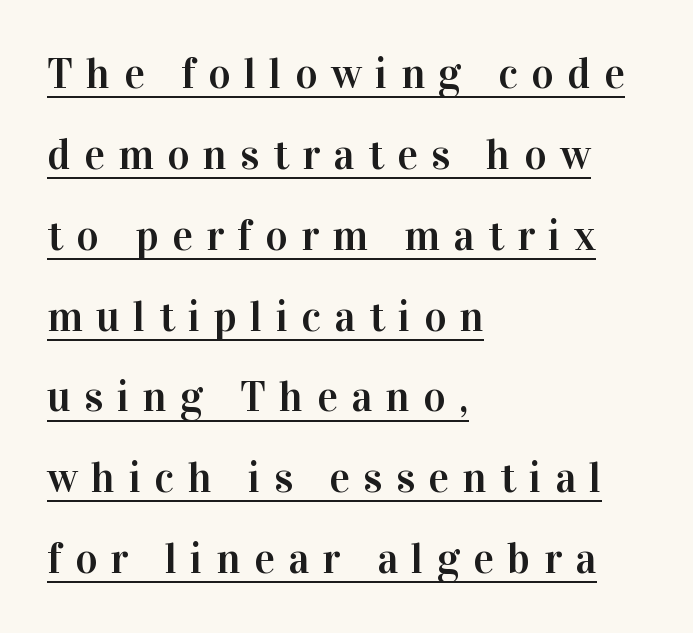
The image shows 43 px serif type, upright; set left-aligned, line spacing 1.88x, unusually wide letter spacing (+0.31 em), underlined; high stroke contrast and a medium x-height.
